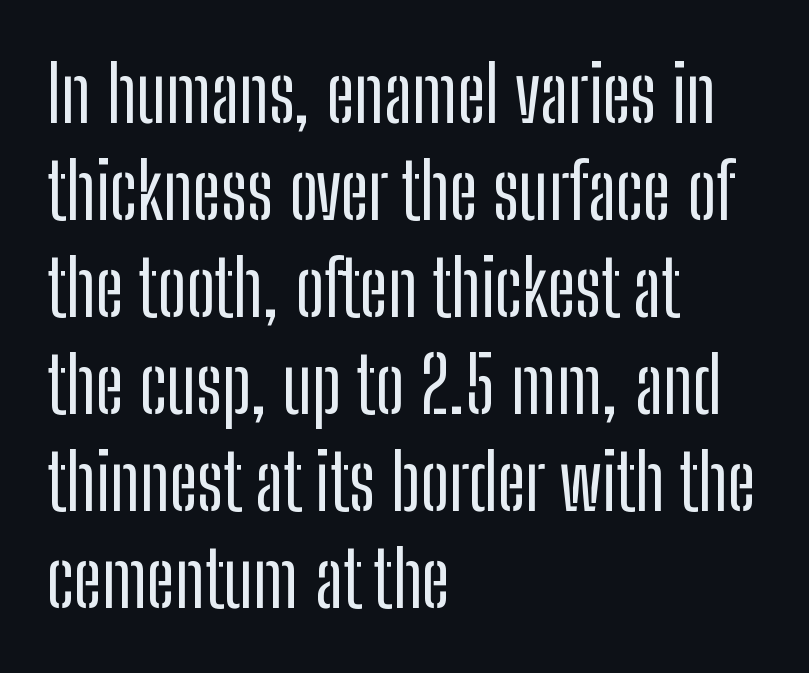
{"serif": "no", "italic": "no", "width": "condensed", "stroke_contrast": "low", "x_height": "medium", "monospaced": "no", "underline": "no", "align": "left", "line_spacing": "normal", "line_spacing_ratio": 1.26, "letter_spacing": "normal", "letter_spacing_em": 0.0, "glyph_px": 77}
